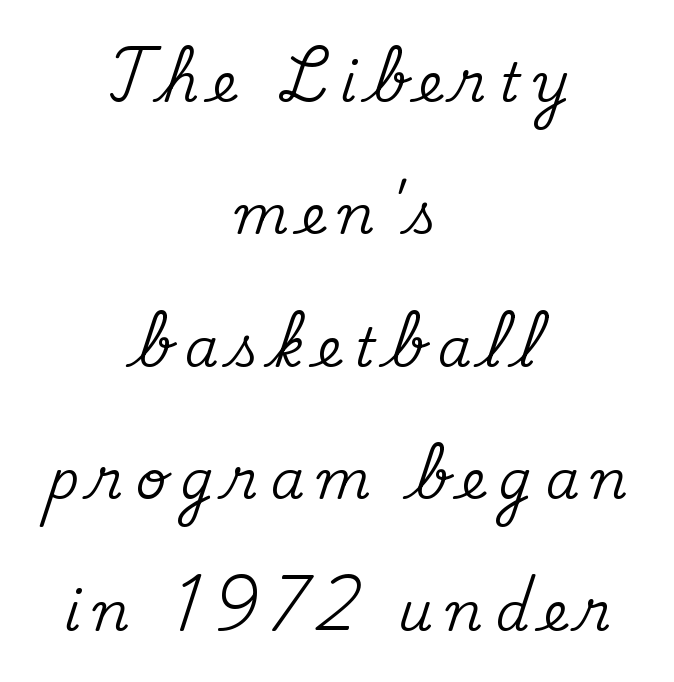
{"width": "normal", "stroke_contrast": "medium", "x_height": "small", "monospaced": "no", "underline": "no", "align": "center", "line_spacing": "loose", "line_spacing_ratio": 2.45, "letter_spacing": "wide", "letter_spacing_em": 0.24, "glyph_px": 54}
